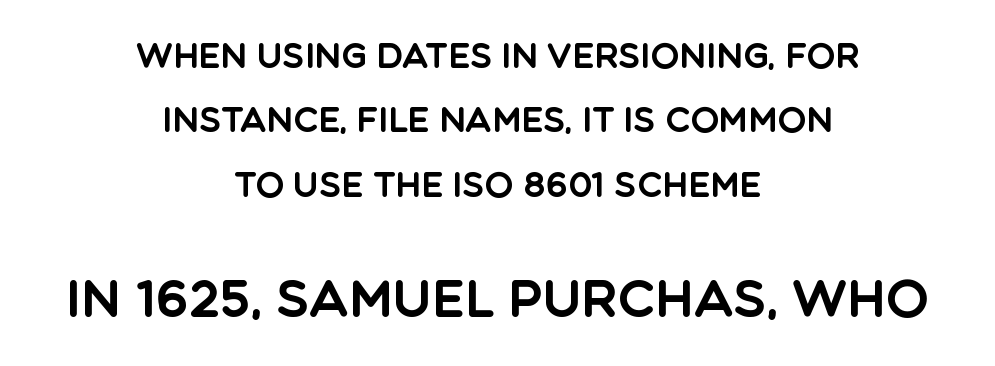
Typographically, this falls in the sans-serif category. Every character sits straight up, as roman type does. These two chunks differ in scale, with the bottom chunk taking the larger measure. Note the varied advance widths — an 'i' is clearly narrower than an 'm'.
